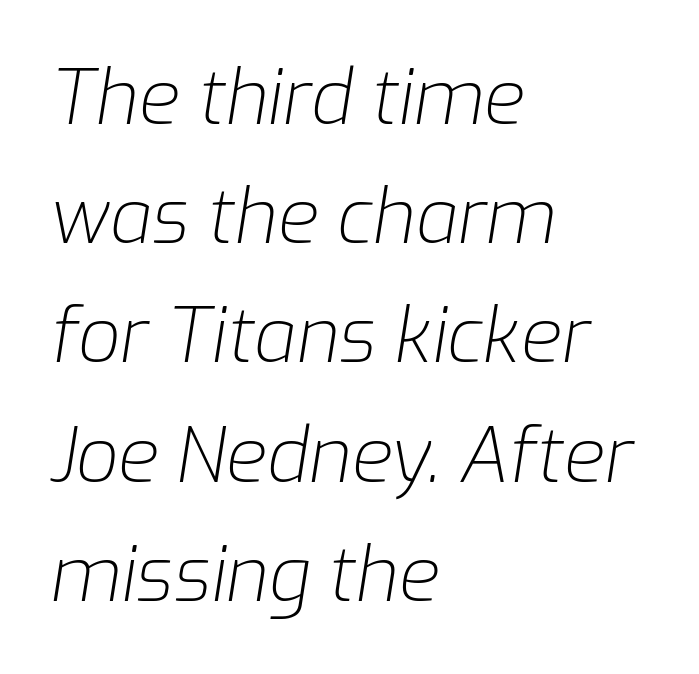
{"italic": "yes", "lean": "right", "slant_degrees": 9, "bold": "no", "weight": "light", "width": "normal", "stroke_contrast": "low", "x_height": "medium", "monospaced": "no", "underline": "no", "align": "left", "line_spacing": "normal", "line_spacing_ratio": 1.59, "letter_spacing": "normal", "letter_spacing_em": 0.0, "glyph_px": 75}
